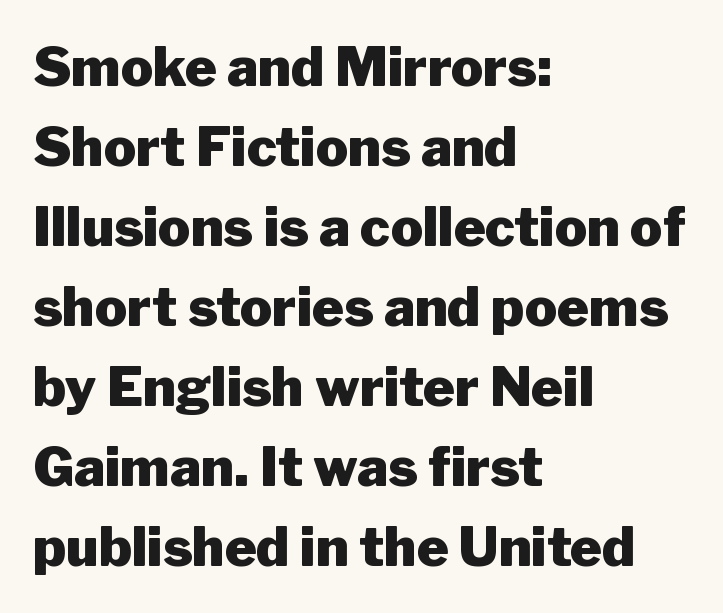
Q: Is the text bold? A: Yes.
Q: Is the text italic (slanted)? A: No, it is upright.
Q: Is the typeface a serif or a sans-serif typeface? A: Sans-serif.
Q: Is the text underlined? A: No.
Q: How is the paragraph aligned? A: Left-aligned.
Q: Is the spacing between letters normal or unusually wide? A: Normal.
Q: Is the spacing between lines tight, normal or loose? A: Normal.
Q: Width (condensed, normal, or wide)? A: Normal.
Q: Stroke contrast? A: Low.
Q: x-height? A: Medium.
Q: Monospaced? A: No.
